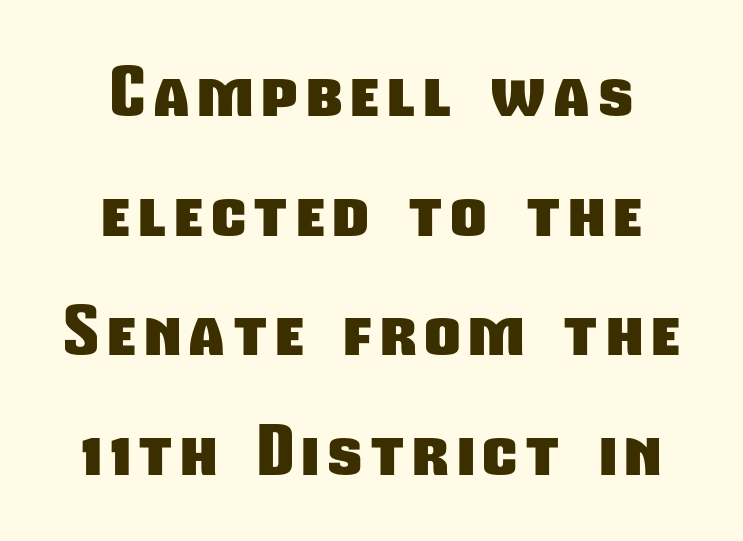
{"serif": "no", "bold": "yes", "weight": "heavy", "width": "condensed", "stroke_contrast": "low", "x_height": "medium", "monospaced": "no", "underline": "no", "align": "center", "line_spacing_ratio": 1.76, "glyph_px": 68}
